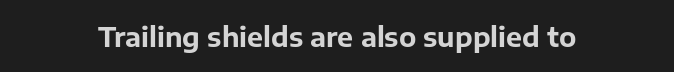
What stands out about the letter spacing? Nothing — it is the standard amount. No italicization has been applied; the sample stays upright. The gap between lines stays unmarked. Thick stems and heavy bowls — unmistakably bold.
